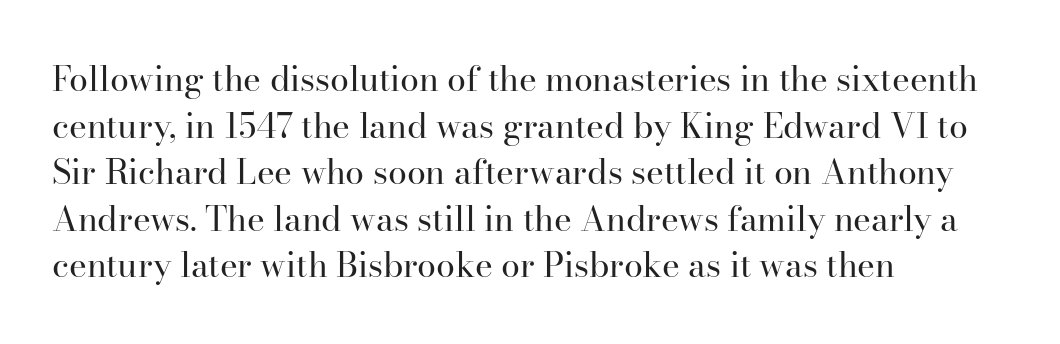
No italicization has been applied; the sample stays upright. Each letter keeps its own natural width here, so spacing adapts to shape. This rendering leaves character spacing at its baseline value. Horizontal bands of white between lines are of average thickness.
